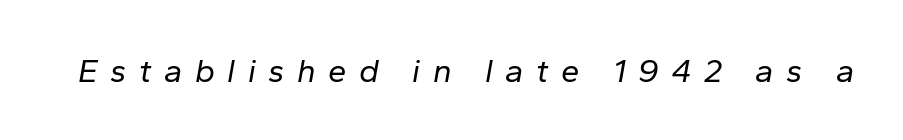
The image shows 33 px regular-weight type, italic (leaning right); set unusually wide letter spacing (+0.38 em), not underlined; low stroke contrast and a medium x-height.
